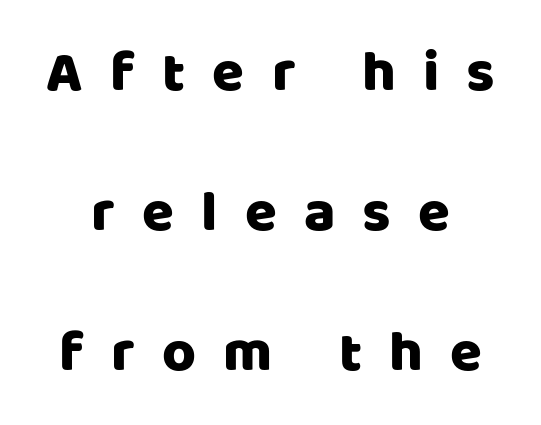
{"serif": "no", "italic": "no", "width": "normal", "stroke_contrast": "low", "x_height": "large", "monospaced": "no", "underline": "no", "line_spacing": "loose", "line_spacing_ratio": 2.41, "letter_spacing": "wide", "letter_spacing_em": 0.47, "glyph_px": 58}
